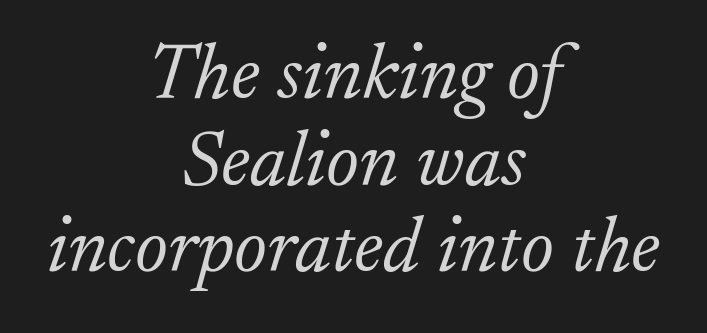
Q: Is the text bold? A: No.
Q: Is the text italic (slanted)? A: Yes, it leans right by about 17 degrees.
Q: Is the typeface a serif or a sans-serif typeface? A: Serif.
Q: Is the text underlined? A: No.
Q: How is the paragraph aligned? A: Centered.
Q: Is the spacing between letters normal or unusually wide? A: Normal.
Q: Is the spacing between lines tight, normal or loose? A: Tight.
Q: Width (condensed, normal, or wide)? A: Normal.
Q: Stroke contrast? A: Low.
Q: x-height? A: Small.
Q: Monospaced? A: No.
